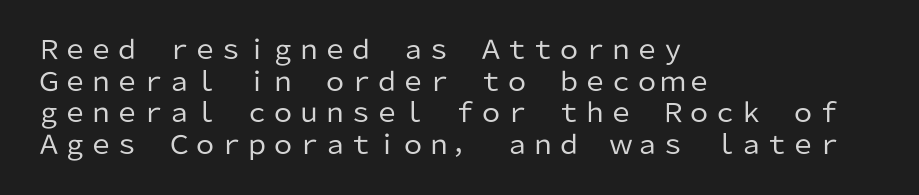
The image shows 26 px text type, upright; set left-aligned, line spacing 1.22x, normal letter spacing, not underlined.
